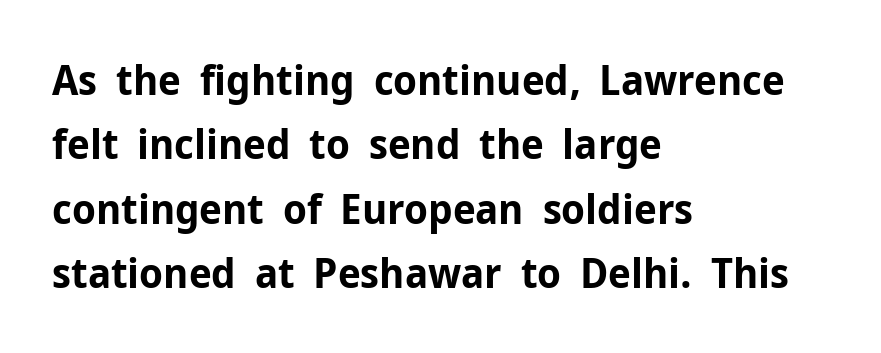
Any mark beneath the type? The region is blank. The face used here has the dense, thick strokes of a bold. Alignment: flush left. This rendering employs a face without finishing strokes, i.e., a sans-serif. Words appear dense and cohesive because spacing is normal. How would I describe the line gaps? Plain and ordinary.
